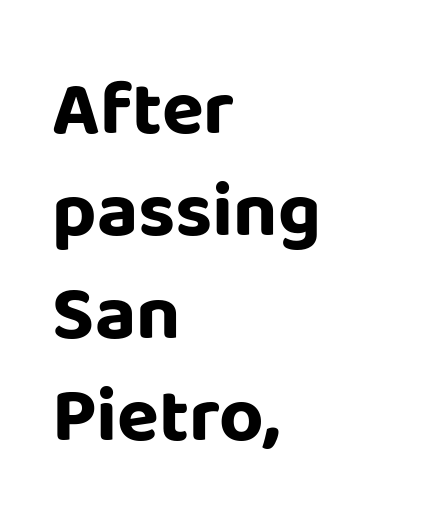
Grotesque or geometric, the face here clearly has no serifs. There is no visible air inserted between adjacent glyphs. The leading is moderate, giving the passage an even texture. The passage shown is emphatically bold.
